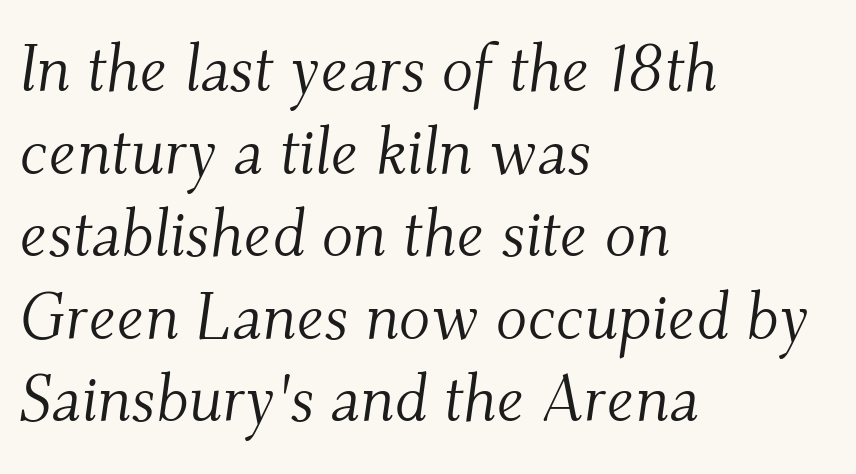
{"serif": "yes", "italic": "yes", "lean": "right", "slant_degrees": 9, "bold": "no", "weight": "light", "width": "normal", "stroke_contrast": "medium", "x_height": "small", "monospaced": "no", "underline": "no", "align": "left", "line_spacing": "normal", "line_spacing_ratio": 1.27, "letter_spacing": "normal", "letter_spacing_em": 0.0, "glyph_px": 65}
